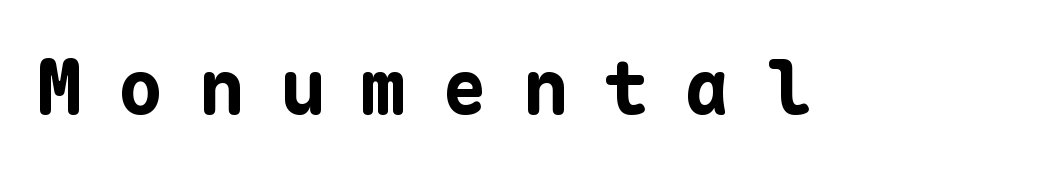
This is sans-serif lettering, the kind often seen on screens and signage. Observe the wide spacing: letters keep a clear distance from each other. The glyphs are unaccompanied by any horizontal stroke below them. Quick note: not italic, upright.
